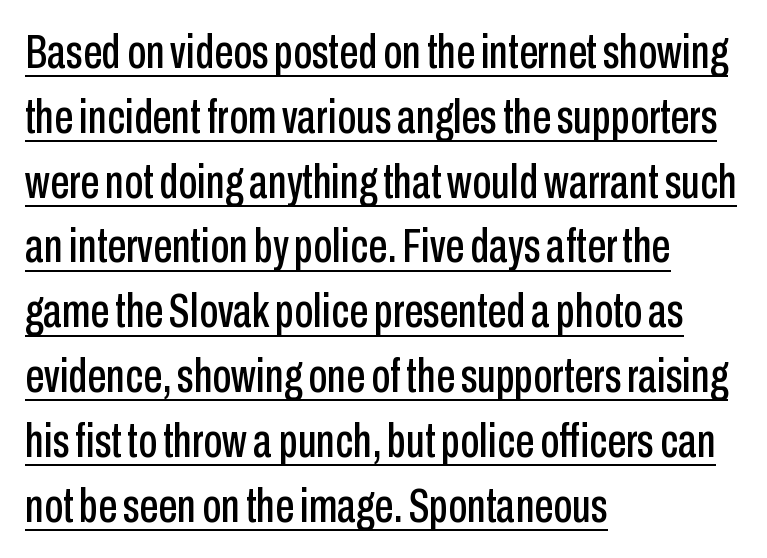
The image shows 48 px condensed sans-serif type, upright; set left-aligned, normal line spacing (1.35x), normal letter spacing, underlined; low stroke contrast and a medium x-height.
